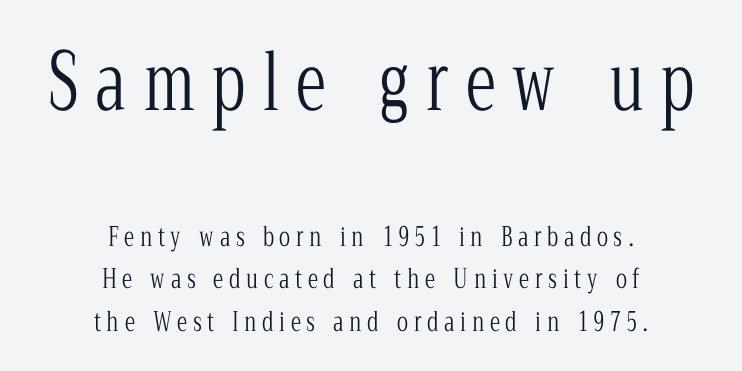
Q: Is the text bold? A: No.
Q: Is the text italic (slanted)? A: No, it is upright.
Q: Is the typeface a serif or a sans-serif typeface? A: Serif.
Q: Is the text underlined? A: No.
Q: How is the paragraph aligned? A: Centered.
Q: Is the spacing between letters normal or unusually wide? A: Unusually wide.
Q: Is the spacing between lines tight, normal or loose? A: Normal.
Q: Which block of text is set in a larger size, the first (top) or the second (bottom)? A: The first (top) one.
Q: Width (condensed, normal, or wide)? A: Condensed.
Q: Stroke contrast? A: Low.
Q: x-height? A: Medium.
Q: Monospaced? A: No.
